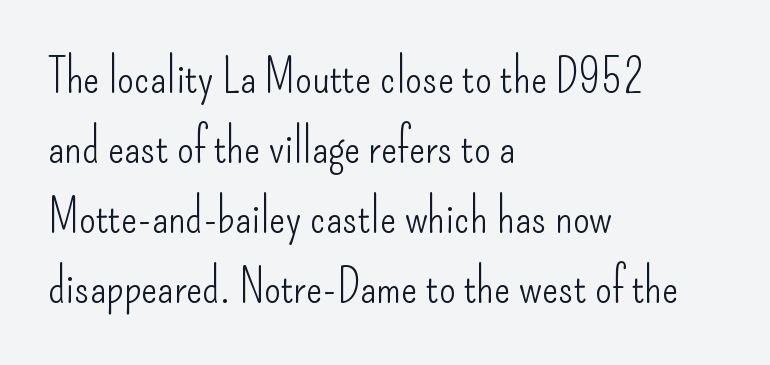
The image shows 48 px light, condensed sans-serif type, upright; set left-aligned, normal line spacing (1.46x), normal letter spacing, not underlined; low stroke contrast and a small x-height.
